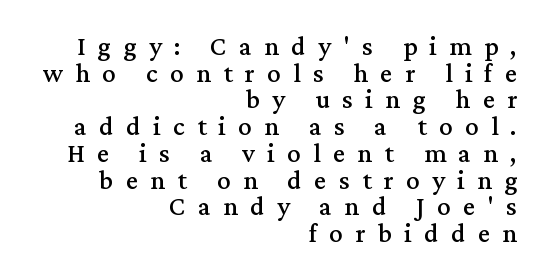
{"italic": "no", "underline": "no", "align": "right", "line_spacing": "tight", "line_spacing_ratio": 0.99, "letter_spacing": "wide", "letter_spacing_em": 0.46, "glyph_px": 27}
